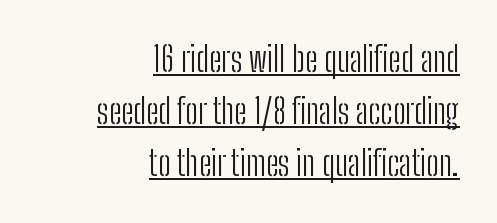
{"serif": "no", "italic": "no", "bold": "no", "weight": "light", "width": "condensed", "stroke_contrast": "low", "x_height": "medium", "monospaced": "no", "underline": "yes", "align": "right", "line_spacing": "normal", "line_spacing_ratio": 1.53, "letter_spacing": "normal", "letter_spacing_em": 0.0, "glyph_px": 34}
